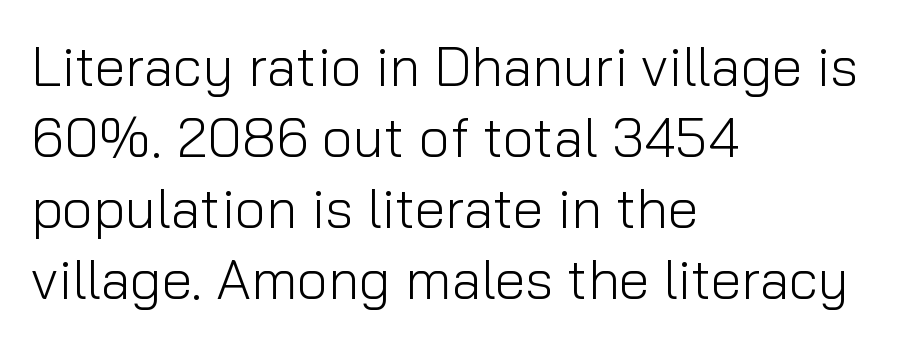
The image shows 55 px light sans-serif type, upright; set left-aligned, normal line spacing (1.29x), normal letter spacing, not underlined; low stroke contrast and a medium x-height.
